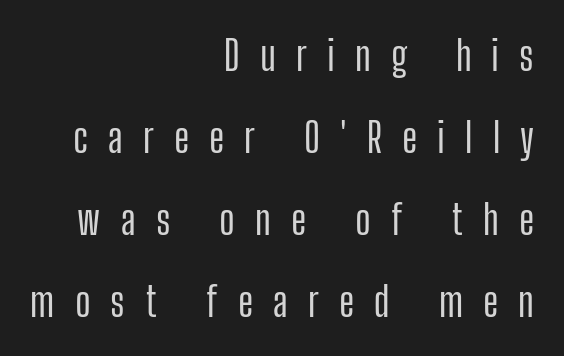
Honestly, the rows look like they've been pulled way apart. Look at the tracking — it's clearly loosened, letters drifting apart. The paragraph has a hard right edge and a soft left edge. Letters rest on an invisible, unmarked baseline.
